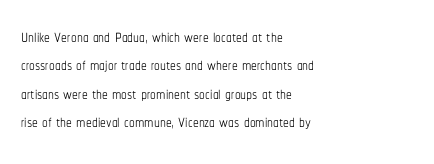
{"italic": "no", "bold": "no", "underline": "no", "align": "left", "line_spacing_ratio": 1.23, "letter_spacing": "normal", "letter_spacing_em": 0.0, "glyph_px": 23}
